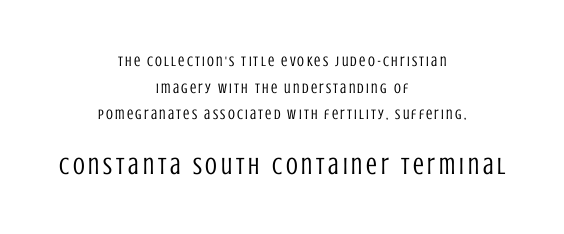
This rendering features lettering with no underline. Horizontal alignment here is central, giving a formal, balanced look. Is the lower block the larger one? Yes — the lower block carries the bigger type. No letter is thick-stroked: the sample isn't bold.
